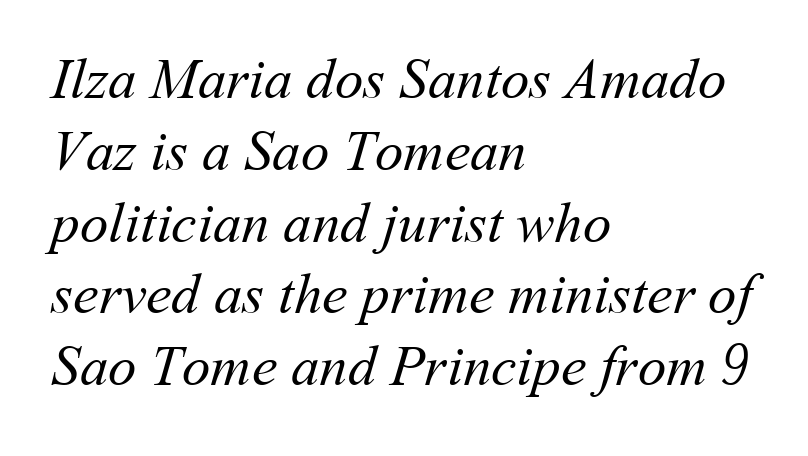
Q: Is the text bold? A: No.
Q: Is the text underlined? A: No.
Q: How is the paragraph aligned? A: Left-aligned.
Q: Is the spacing between letters normal or unusually wide? A: Normal.
Q: Is the spacing between lines tight, normal or loose? A: Normal.
Q: Width (condensed, normal, or wide)? A: Normal.
Q: Stroke contrast? A: Medium.
Q: x-height? A: Medium.
Q: Monospaced? A: No.
